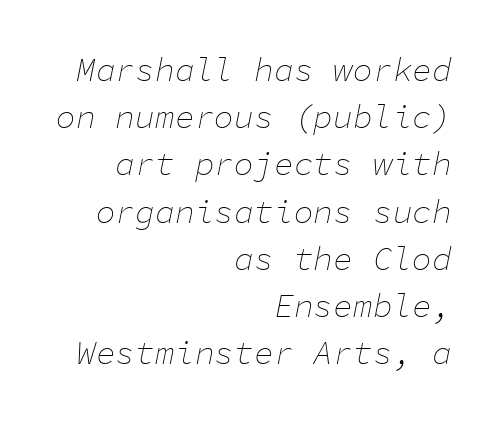
Q: Is the text bold? A: No.
Q: Is the text italic (slanted)? A: Yes, it leans right by about 11 degrees.
Q: Is the text underlined? A: No.
Q: How is the paragraph aligned? A: Right-aligned.
Q: Is the spacing between letters normal or unusually wide? A: Normal.
Q: Is the spacing between lines tight, normal or loose? A: Normal.
Q: Width (condensed, normal, or wide)? A: Normal.
Q: Stroke contrast? A: Low.
Q: x-height? A: Medium.
Q: Monospaced? A: Yes.
